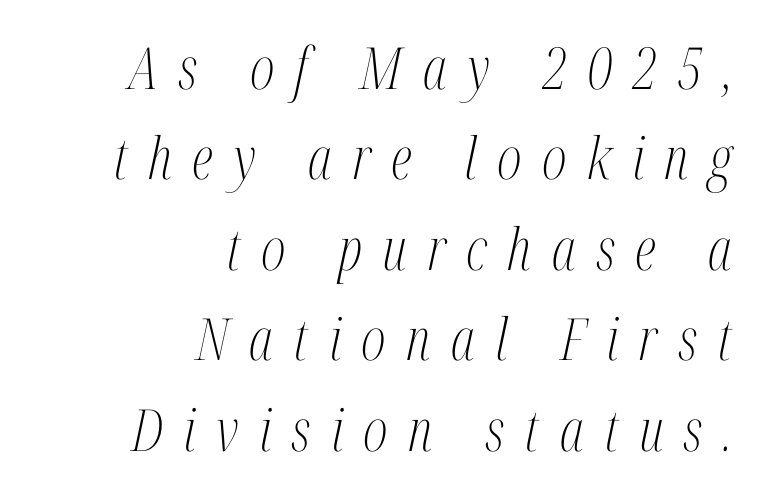
{"serif": "yes", "italic": "yes", "lean": "right", "slant_degrees": 12, "bold": "no", "weight": "light", "width": "condensed", "stroke_contrast": "medium", "x_height": "medium", "monospaced": "no", "underline": "no", "align": "right", "line_spacing": "normal", "line_spacing_ratio": 1.56, "letter_spacing": "wide", "letter_spacing_em": 0.35, "glyph_px": 58}
